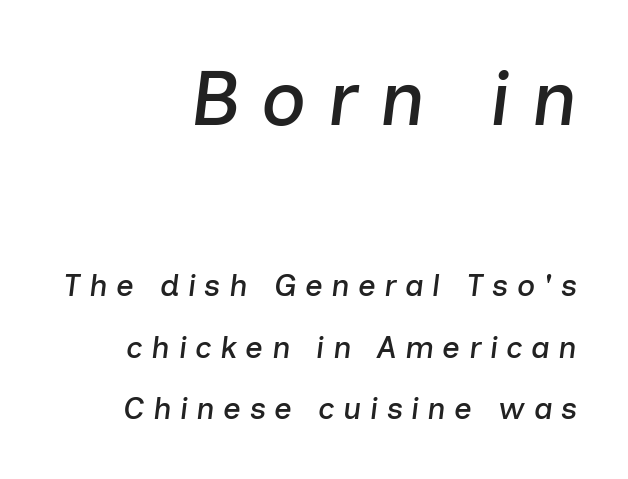
{"italic": "yes", "lean": "right", "slant_degrees": 7, "width": "normal", "stroke_contrast": "low", "x_height": "medium", "monospaced": "no", "underline": "no", "align": "right", "line_spacing": "loose", "line_spacing_ratio": 1.99, "letter_spacing": "wide", "letter_spacing_em": 0.27, "larger_block": "first", "size_ratio": 2.48, "glyph_px": 77}
